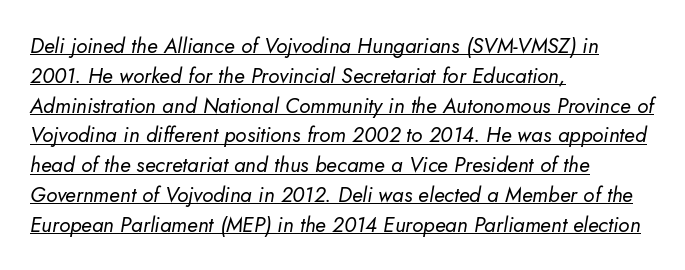
{"italic": "yes", "lean": "right", "slant_degrees": 5, "bold": "no", "underline": "yes", "align": "left", "line_spacing": "normal", "line_spacing_ratio": 1.42, "letter_spacing": "normal", "letter_spacing_em": 0.0, "glyph_px": 21}
